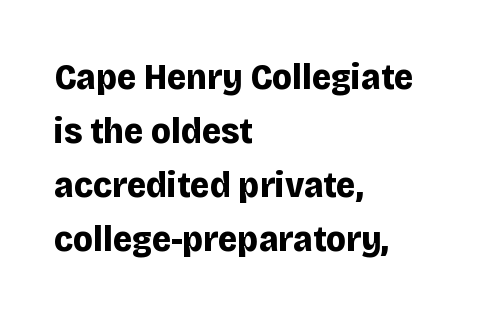
These lines are composed in type without serifs. The rendering uses a bold face; every stroke is thick and dark. A classic flush-left, rag-right setting is used for this passage. Designer's note — italics off, roman on.
